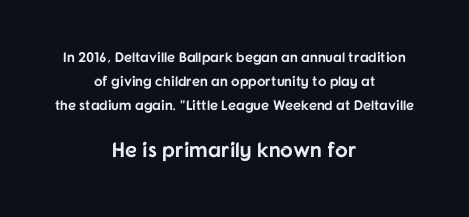
The image shows 21 px bold type, upright; set centered, normal line spacing (1.7x), normal letter spacing, not underlined; the second (bottom) block is 1.5x larger.
